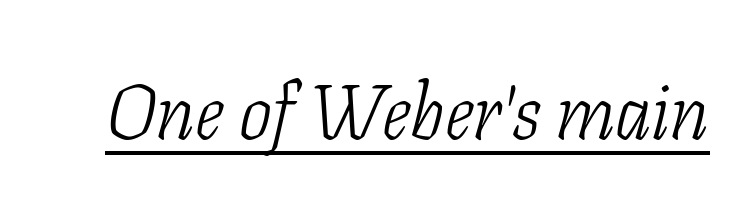
The image shows 78 px light, condensed serif type, italic (leaning right); set normal letter spacing, underlined; low stroke contrast and a medium x-height.
